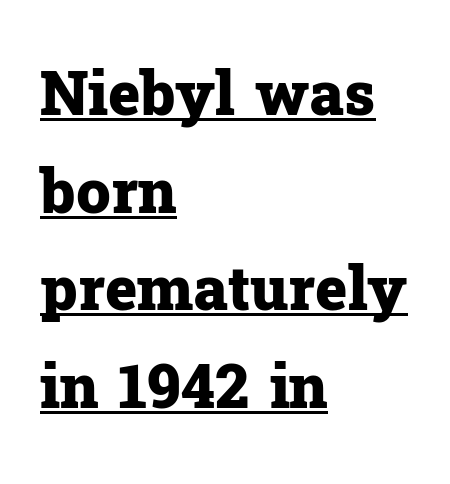
{"serif": "yes", "italic": "no", "bold": "yes", "weight": "heavy", "width": "normal", "stroke_contrast": "low", "x_height": "medium", "monospaced": "no", "underline": "yes", "align": "left", "line_spacing": "normal", "line_spacing_ratio": 1.6, "letter_spacing": "normal", "letter_spacing_em": 0.0, "glyph_px": 61}
